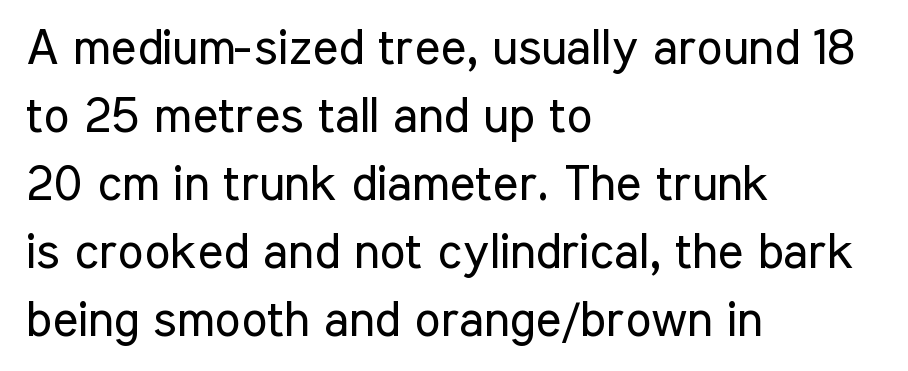
The image shows 49 px regular-weight, condensed sans-serif type, upright; set left-aligned, normal line spacing (1.39x), normal letter spacing, not underlined; low stroke contrast and a medium x-height.
